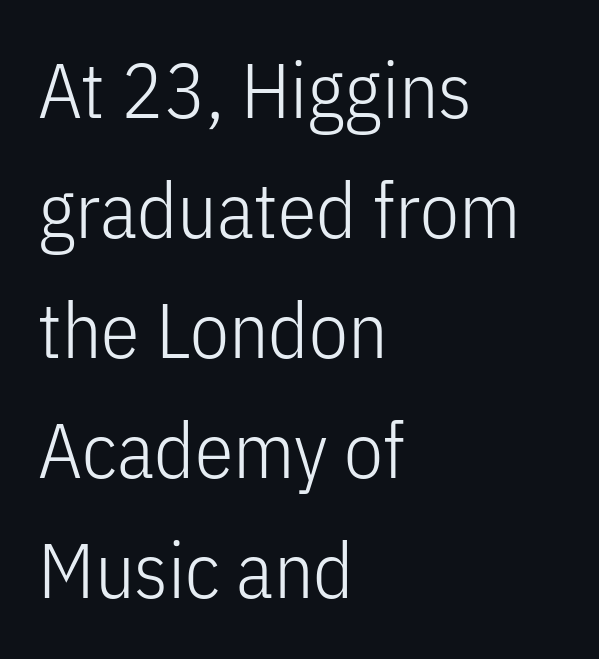
{"serif": "no", "italic": "no", "bold": "no", "weight": "light", "width": "condensed", "stroke_contrast": "low", "x_height": "medium", "monospaced": "no", "underline": "no", "align": "left", "line_spacing": "normal", "line_spacing_ratio": 1.54, "letter_spacing": "normal", "letter_spacing_em": 0.0, "glyph_px": 78}
